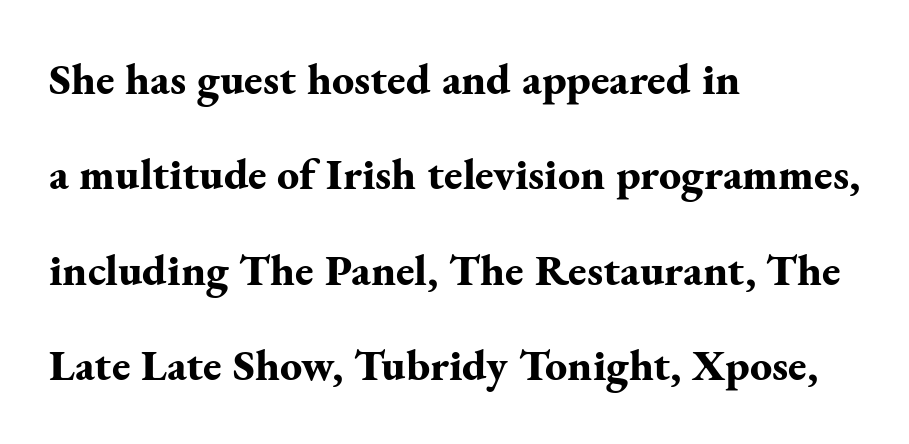
Q: Is the text bold? A: Yes.
Q: Is the text italic (slanted)? A: No, it is upright.
Q: Is the typeface a serif or a sans-serif typeface? A: Serif.
Q: Is the text underlined? A: No.
Q: How is the paragraph aligned? A: Left-aligned.
Q: Is the spacing between letters normal or unusually wide? A: Normal.
Q: Is the spacing between lines tight, normal or loose? A: Loose.
Q: Width (condensed, normal, or wide)? A: Normal.
Q: Stroke contrast? A: Medium.
Q: x-height? A: Small.
Q: Monospaced? A: No.
